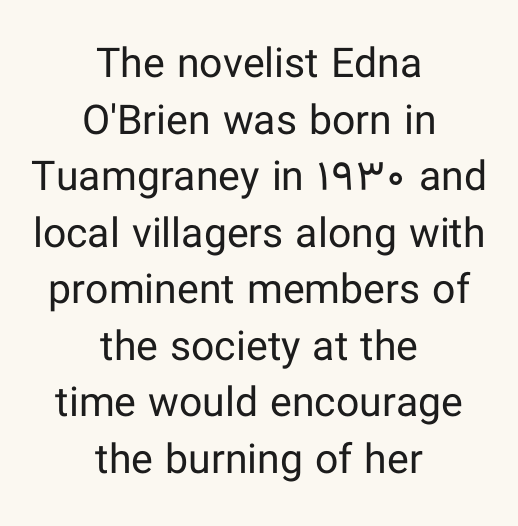
The glyphs are unaccompanied by any horizontal stroke below them. The passage shown is typeset with a sans-serif family. A centered setting, common on invitations and titles, is used for this passage. Regarding leading, the lines here are spaced in the standard way. It's the straight-up-and-down kind of type. The tracking reads as untouched default to a designer's eye.
